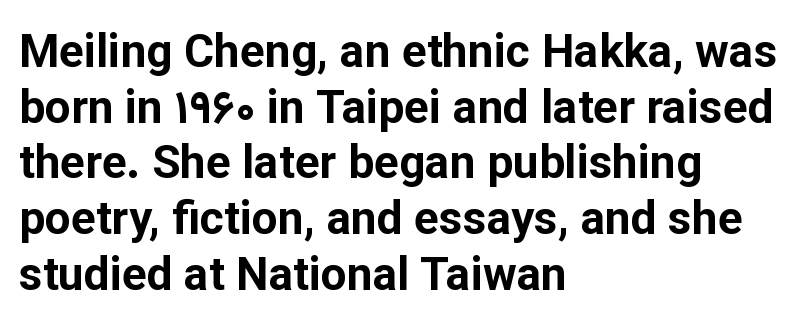
The image shows 46 px bold sans-serif type, upright; set left-aligned, line spacing 1.21x, normal letter spacing, not underlined; low stroke contrast and a medium x-height.
